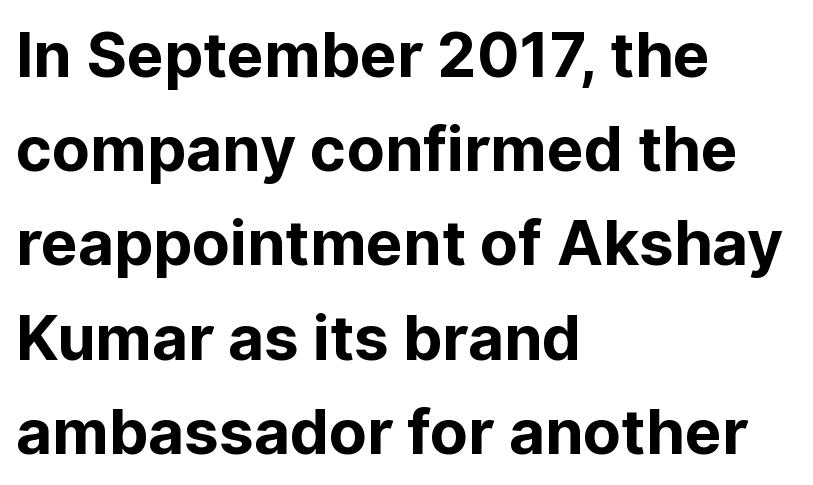
Look at the tracking — it's just the regular setting, nothing added. Where is the straight margin? On the left. This is sans-serif lettering, the kind often seen on screens and signage. Beneath every word, the page is bare. The lettering stays uniformly vertical, giving the passage a roman look. In terms of leading, this rendering sits right in the middle.
